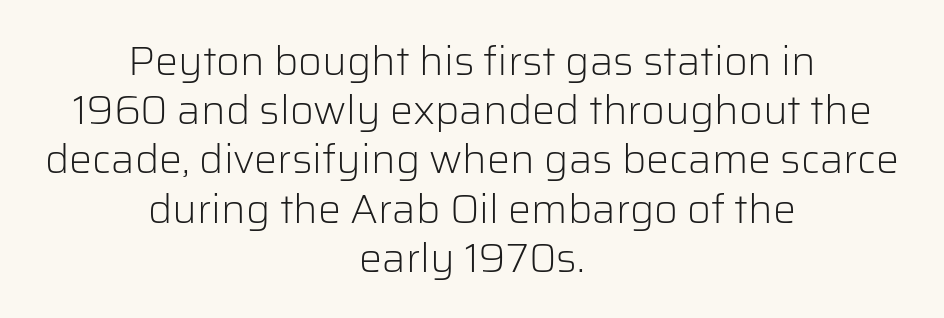
Does the copy run flush right? No — it is centered line by line. The words here are not underlined. Ink coverage per letter is moderate at most. Varying glyph widths throughout — classic text-font behaviour. No extra tracking has been applied to these lines. What kind of face is this? One without serifs — a sans.
